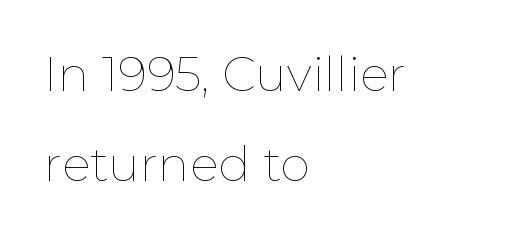
The image shows 48 px thin type, upright; set left-aligned, line spacing 1.88x, normal letter spacing, not underlined; low stroke contrast and a medium x-height.
